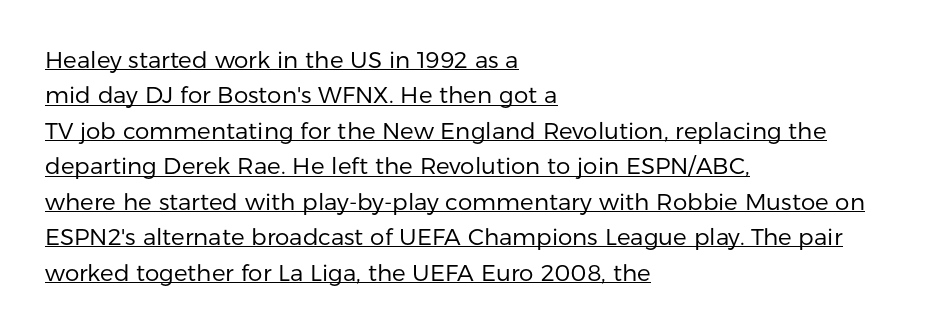
Line beginnings align vertically; line endings do not. What's the leading like? Ordinary, nothing unusual. No letter is thick-stroked: the sample isn't bold. Quick note: not italic, upright. You can see a thin bar hugging the bottom of the glyphs. Compared with typical body copy, the letter spacing here is the same.
